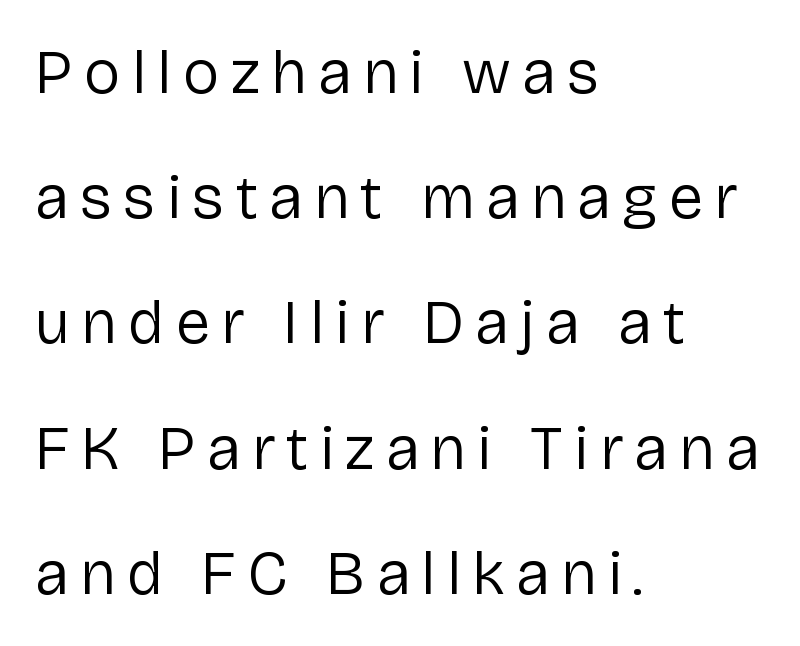
{"serif": "no", "italic": "no", "bold": "no", "weight": "regular", "width": "normal", "stroke_contrast": "low", "x_height": "medium", "monospaced": "no", "underline": "no", "align": "left", "line_spacing": "loose", "line_spacing_ratio": 2.02, "glyph_px": 62}
